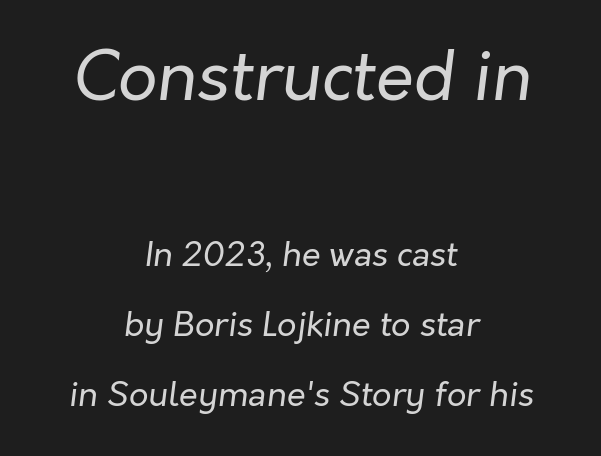
Check the space under the baseline: it is left empty. Characters follow at the spacing the type designer built in. The strokes are not fattened; the text isn't bold. Italic: yes, the glyphs are oblique. A centered setting, common on invitations and titles, is used for this passage. The line-height multiplier appears high, well above default.
